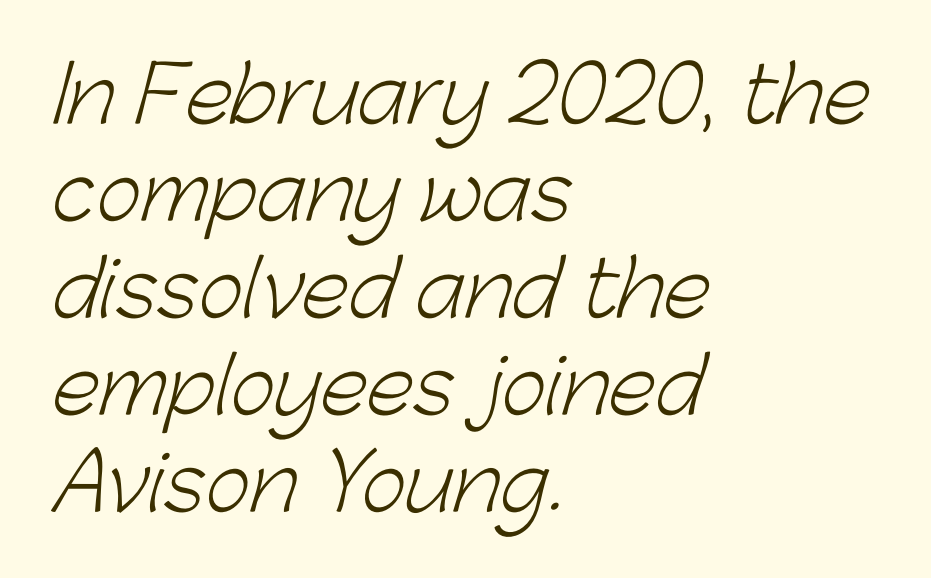
Q: Is the text bold? A: No.
Q: Is the typeface a serif or a sans-serif typeface? A: Sans-serif.
Q: Is the text underlined? A: No.
Q: How is the paragraph aligned? A: Left-aligned.
Q: Is the spacing between letters normal or unusually wide? A: Normal.
Q: Is the spacing between lines tight, normal or loose? A: Normal.
Q: Width (condensed, normal, or wide)? A: Normal.
Q: Stroke contrast? A: Low.
Q: x-height? A: Medium.
Q: Monospaced? A: No.
